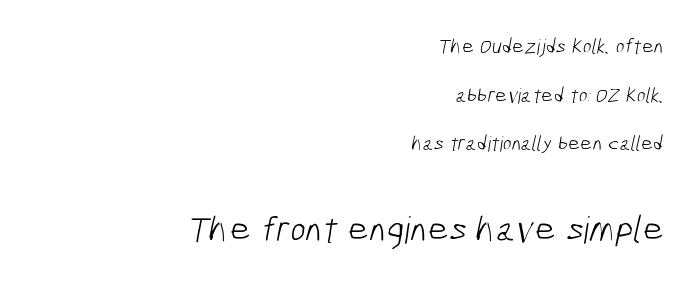
What stands out about the letter spacing? Nothing — it is the standard amount. Note: no serifs on the glyphs. Caption: face not bold, strokes unweighted. What's the leading like? Stretched, with rows far apart.
